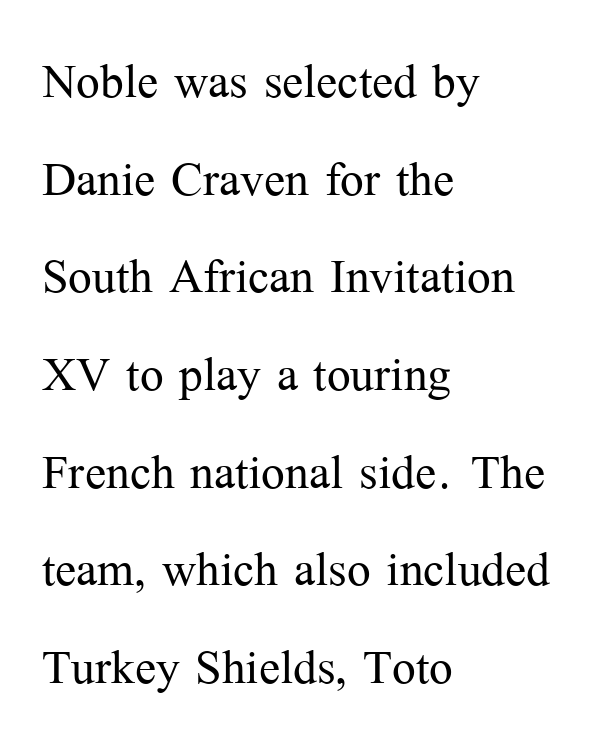
Q: Is the text bold? A: No.
Q: Is the text italic (slanted)? A: No, it is upright.
Q: Is the typeface a serif or a sans-serif typeface? A: Serif.
Q: Is the text underlined? A: No.
Q: How is the paragraph aligned? A: Left-aligned.
Q: Is the spacing between letters normal or unusually wide? A: Normal.
Q: Is the spacing between lines tight, normal or loose? A: Normal.
Q: Width (condensed, normal, or wide)? A: Normal.
Q: Stroke contrast? A: Medium.
Q: x-height? A: Medium.
Q: Monospaced? A: No.
